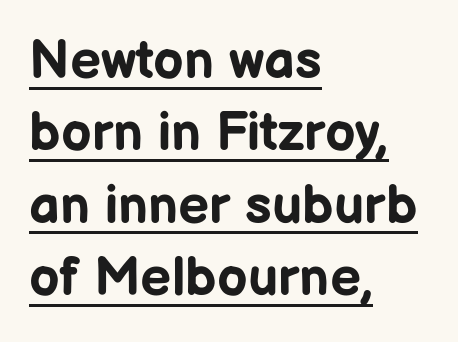
{"serif": "no", "italic": "no", "bold": "yes", "weight": "bold", "width": "normal", "stroke_contrast": "low", "x_height": "medium", "monospaced": "no", "underline": "yes", "align": "left", "line_spacing": "normal", "line_spacing_ratio": 1.34, "letter_spacing": "normal", "letter_spacing_em": 0.0, "glyph_px": 54}
